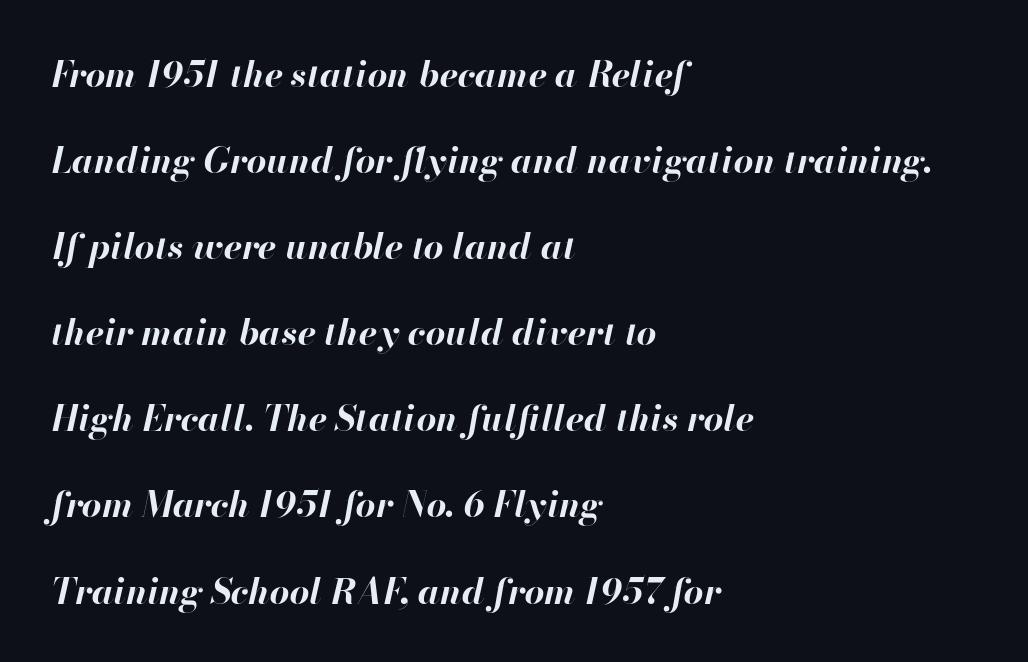
The image shows 35 px bold type, italic (leaning right); set left-aligned, loose line spacing (2.46x), normal letter spacing, not underlined; high stroke contrast and a small x-height.
